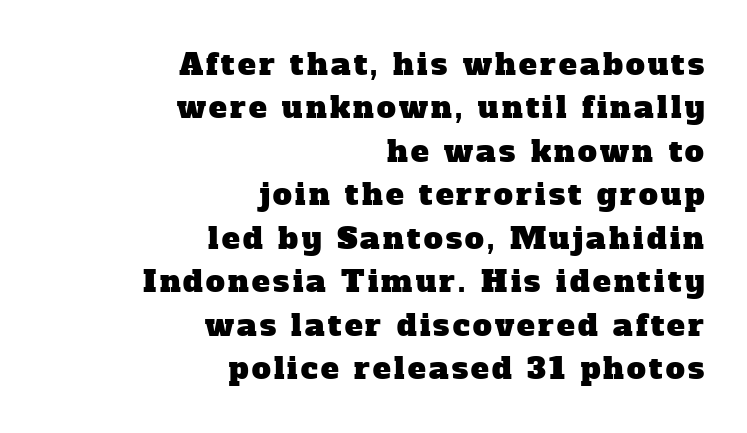
{"serif": "yes", "width": "normal", "stroke_contrast": "low", "x_height": "medium", "monospaced": "no", "underline": "no", "align": "right", "line_spacing": "normal", "line_spacing_ratio": 1.45, "glyph_px": 30}
